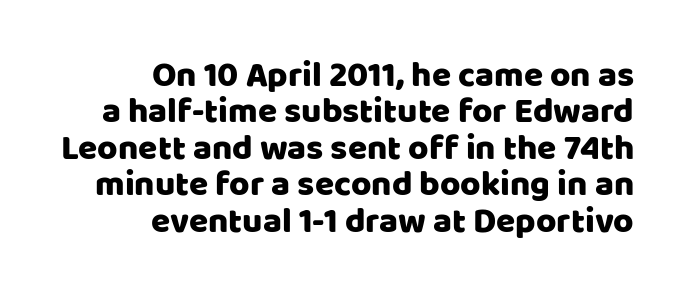
The image shows 35 px sans-serif type, upright; set right-aligned, tight line spacing (1.04x), normal letter spacing, not underlined; low stroke contrast and a large x-height.
